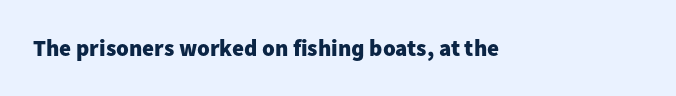
The image shows 23 px bold type, upright; set normal letter spacing, not underlined.
